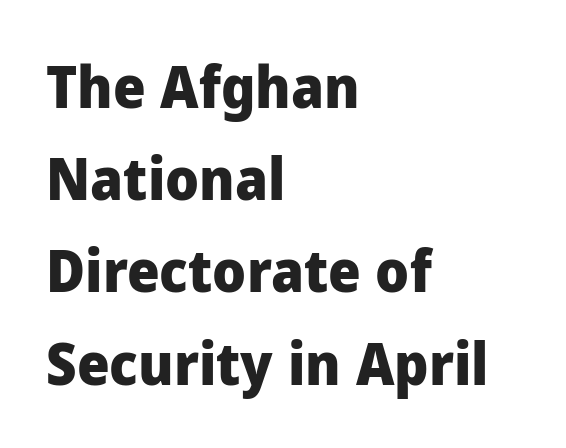
{"serif": "no", "italic": "no", "bold": "yes", "weight": "heavy", "width": "normal", "stroke_contrast": "low", "x_height": "medium", "monospaced": "no", "underline": "no", "align": "left", "line_spacing": "normal", "line_spacing_ratio": 1.59, "letter_spacing": "normal", "letter_spacing_em": 0.0, "glyph_px": 58}
